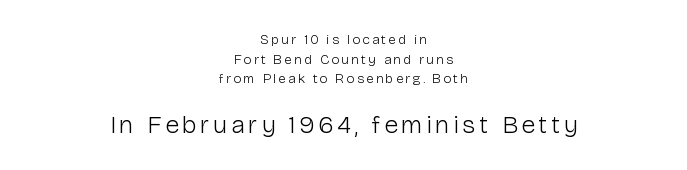
Q: Is the text bold? A: No.
Q: Is the text italic (slanted)? A: No, it is upright.
Q: Is the text underlined? A: No.
Q: How is the paragraph aligned? A: Centered.
Q: Is the spacing between lines tight, normal or loose? A: Normal.
Q: Which block of text is set in a larger size, the first (top) or the second (bottom)? A: The second (bottom) one.
